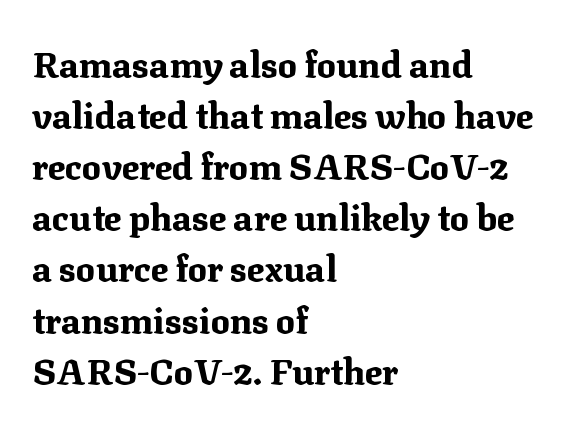
Q: Is the text bold? A: Yes.
Q: Is the text italic (slanted)? A: No, it is upright.
Q: Is the typeface a serif or a sans-serif typeface? A: Serif.
Q: Is the text underlined? A: No.
Q: How is the paragraph aligned? A: Left-aligned.
Q: Is the spacing between letters normal or unusually wide? A: Normal.
Q: Is the spacing between lines tight, normal or loose? A: Normal.
Q: Width (condensed, normal, or wide)? A: Normal.
Q: Stroke contrast? A: Medium.
Q: x-height? A: Medium.
Q: Monospaced? A: No.
